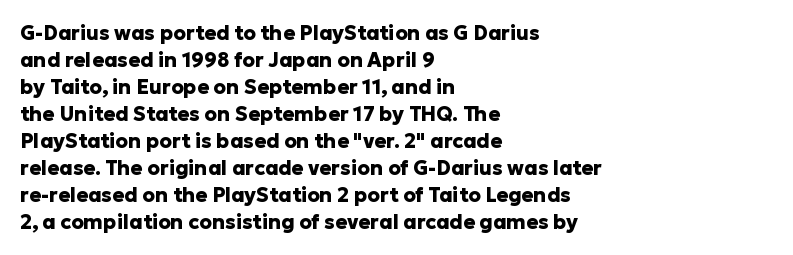
The image shows 20 px bold type, upright; set left-aligned, normal line spacing (1.35x), normal letter spacing, not underlined.
